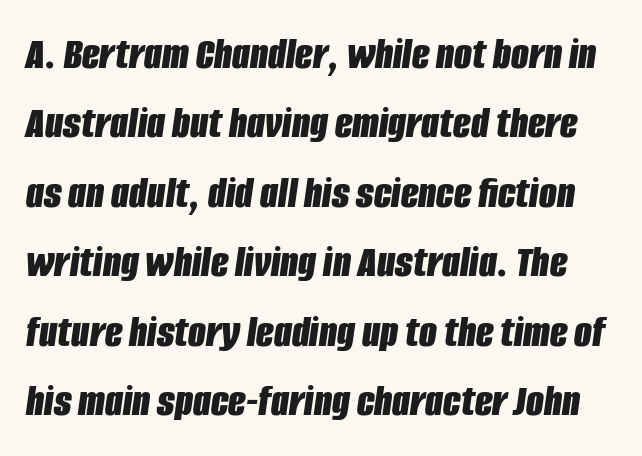
Q: Is the text bold? A: Yes.
Q: Is the text italic (slanted)? A: Yes, it leans right by about 8 degrees.
Q: Is the text underlined? A: No.
Q: Is the spacing between letters normal or unusually wide? A: Normal.
Q: Is the spacing between lines tight, normal or loose? A: Normal.
Q: Width (condensed, normal, or wide)? A: Condensed.
Q: Stroke contrast? A: Low.
Q: x-height? A: Large.
Q: Monospaced? A: No.
